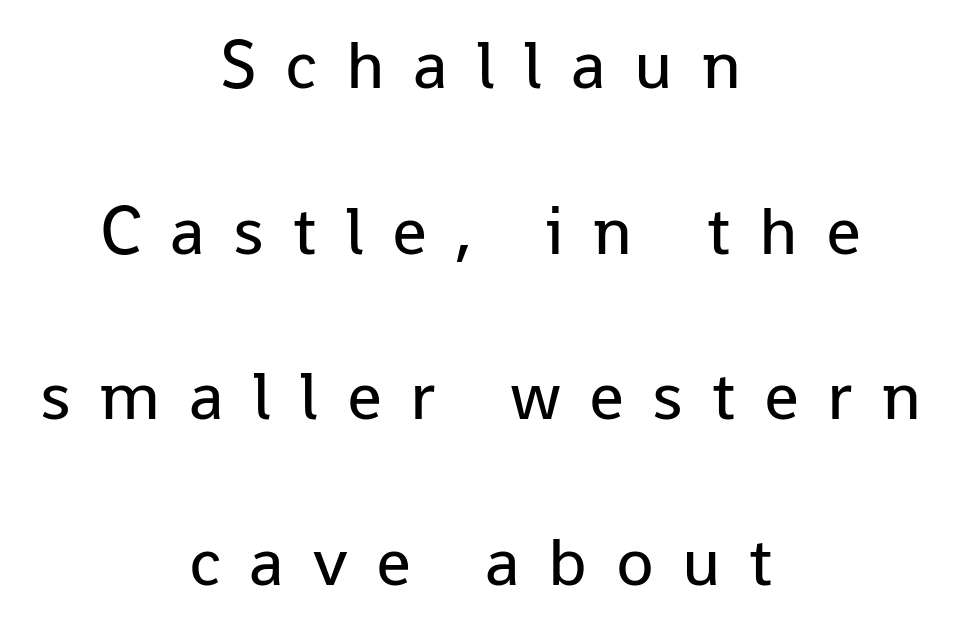
{"serif": "no", "italic": "no", "bold": "no", "weight": "regular", "width": "normal", "stroke_contrast": "low", "x_height": "medium", "monospaced": "no", "underline": "no", "align": "center", "line_spacing": "loose", "line_spacing_ratio": 2.4, "letter_spacing": "wide", "letter_spacing_em": 0.41, "glyph_px": 69}
